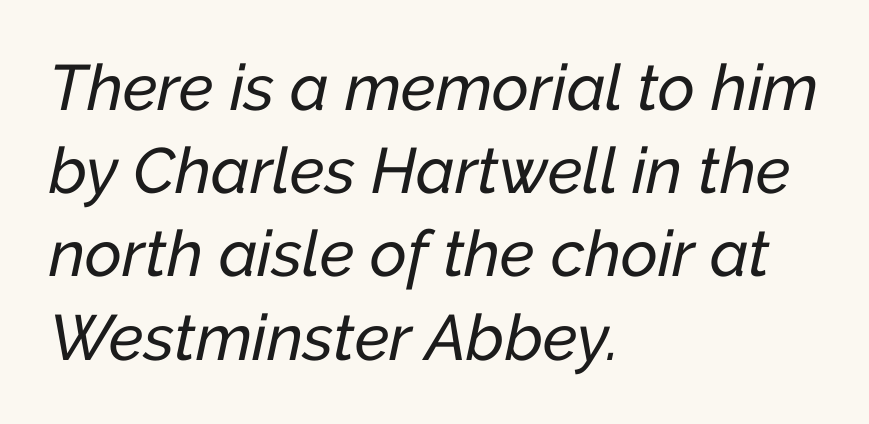
The image shows 64 px text type, italic (leaning right); set left-aligned, normal line spacing (1.3x), normal letter spacing, not underlined; low stroke contrast and a medium x-height.
